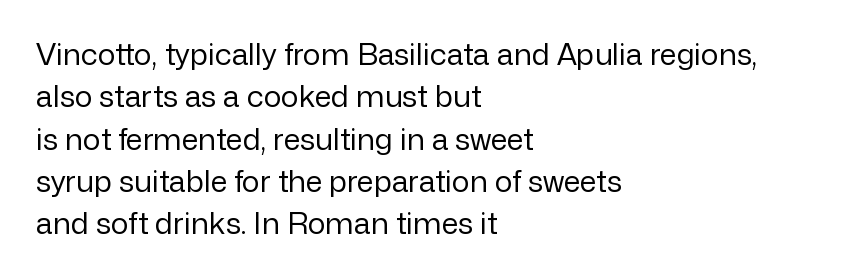
This rendering features lettering with no underline. Each letter keeps its own natural width here, so spacing adapts to shape. This block has exactly the height ordinary leading produces. Unlike a traditional serif, this face leaves its strokes unadorned.
